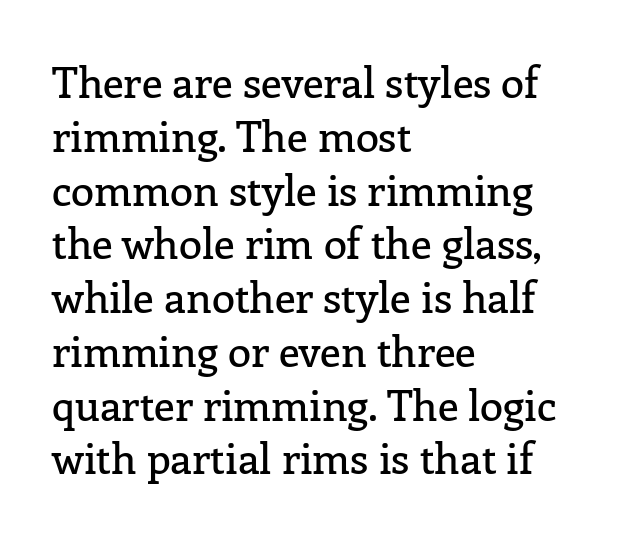
Words appear dense and cohesive because spacing is normal. Is this a fixed-width face? No — the glyphs have proportional, varying widths. The space between consecutive lines is moderate. The setting favours the left margin, as ordinary paragraphs usually do. Is this a sans? No — the strokes have serifs.
